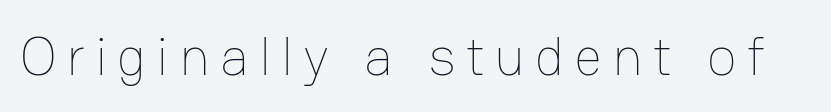
The image shows 55 px thin type, upright; set not underlined; low stroke contrast and a medium x-height.
